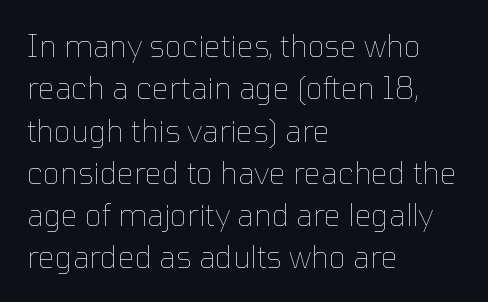
The image shows 30 px thin type, upright; set left-aligned, normal line spacing (1.41x), normal letter spacing, not underlined; low stroke contrast and a medium x-height.
